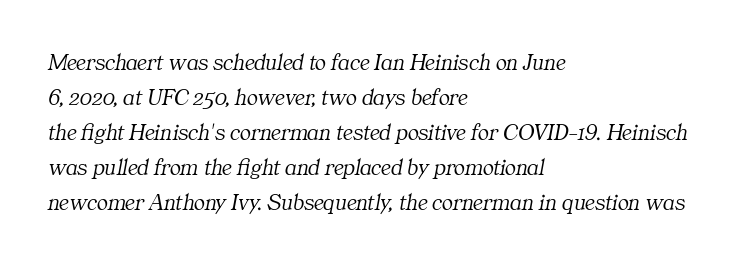
Designer's note — italics engaged. The specimen omits any rule beneath the text block's lines. Evenly set lines give the paragraph a standard silhouette. Short note: letters normally spaced.
